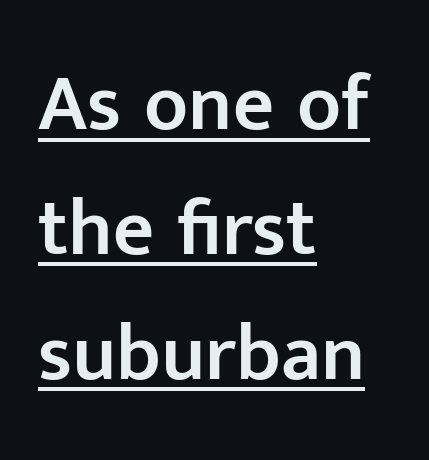
The image shows 80 px semibold sans-serif type, upright; set left-aligned, normal line spacing (1.56x), normal letter spacing, underlined; low stroke contrast and a medium x-height.
